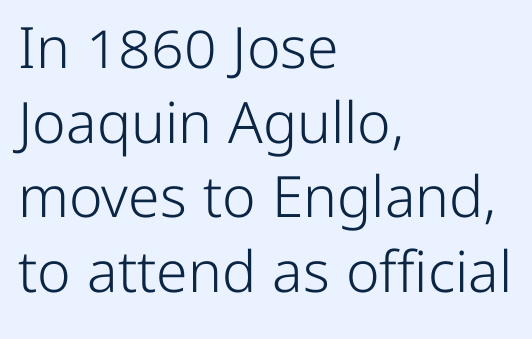
{"serif": "no", "italic": "no", "bold": "no", "weight": "light", "width": "normal", "stroke_contrast": "low", "x_height": "medium", "monospaced": "no", "underline": "no", "align": "left", "line_spacing": "normal", "line_spacing_ratio": 1.31, "letter_spacing": "normal", "letter_spacing_em": 0.0, "glyph_px": 57}
